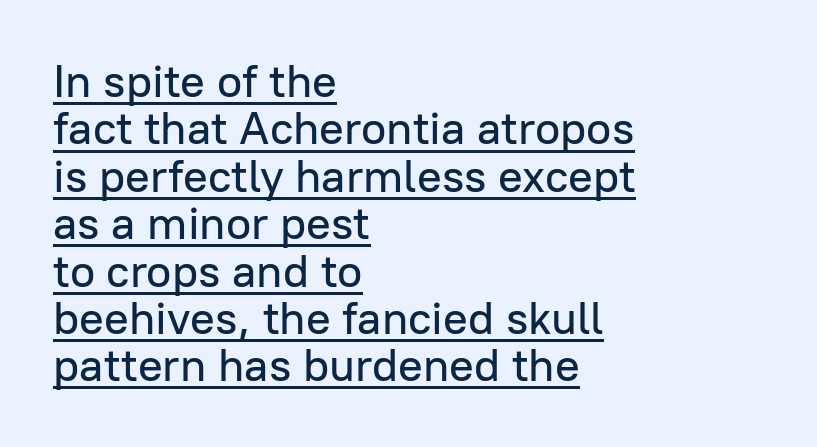
You can tell it's not italic because the verticals are truly vertical. Does the leading feel generous? Not at all — it's pinched. Does the type have serifs? No, each stem ends abruptly. The rendering anchors every line to the left-hand side. The letterforms sit shoulder to shoulder at normal distance.
